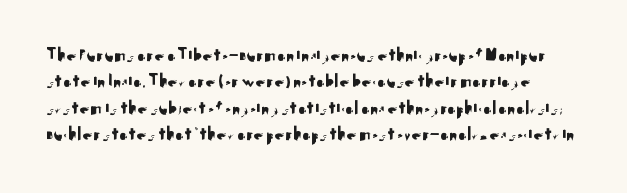
The image shows 20 px text type, upright; set normal line spacing (1.32x), normal letter spacing, not underlined.
